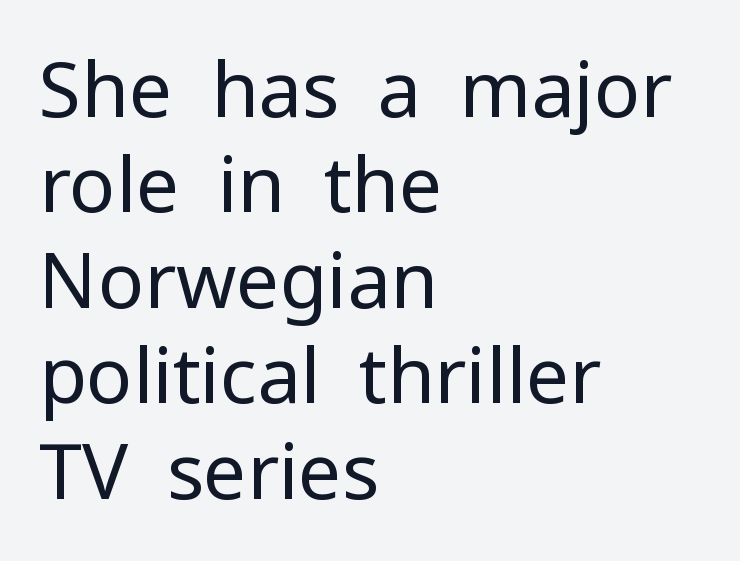
The image shows 77 px regular-weight sans-serif type, upright; set left-aligned, line spacing 1.24x, normal letter spacing, not underlined; low stroke contrast and a medium x-height.
